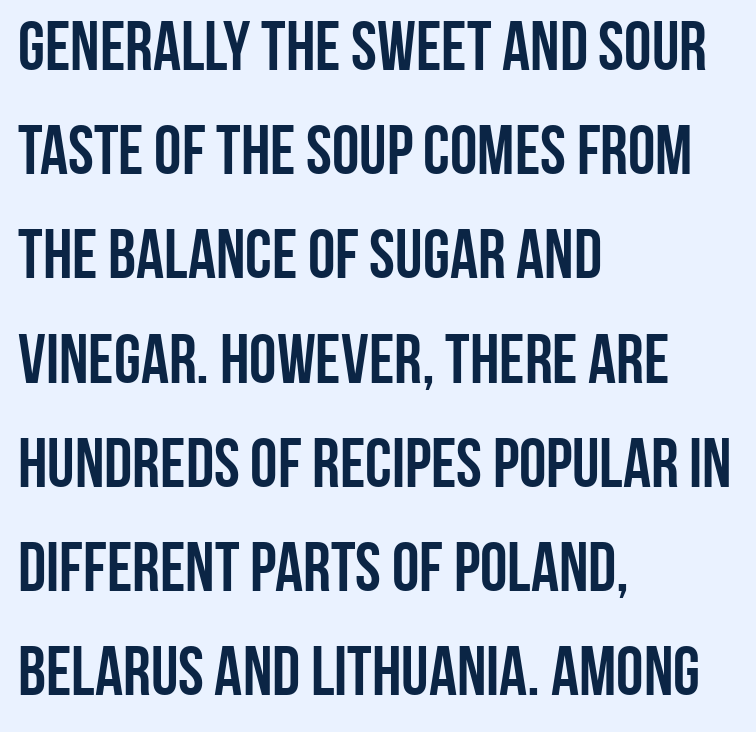
{"serif": "no", "italic": "no", "bold": "yes", "weight": "semibold", "width": "condensed", "stroke_contrast": "low", "x_height": "large", "monospaced": "no", "underline": "no", "align": "left", "line_spacing": "normal", "line_spacing_ratio": 1.51, "letter_spacing": "normal", "letter_spacing_em": 0.0, "glyph_px": 69}
